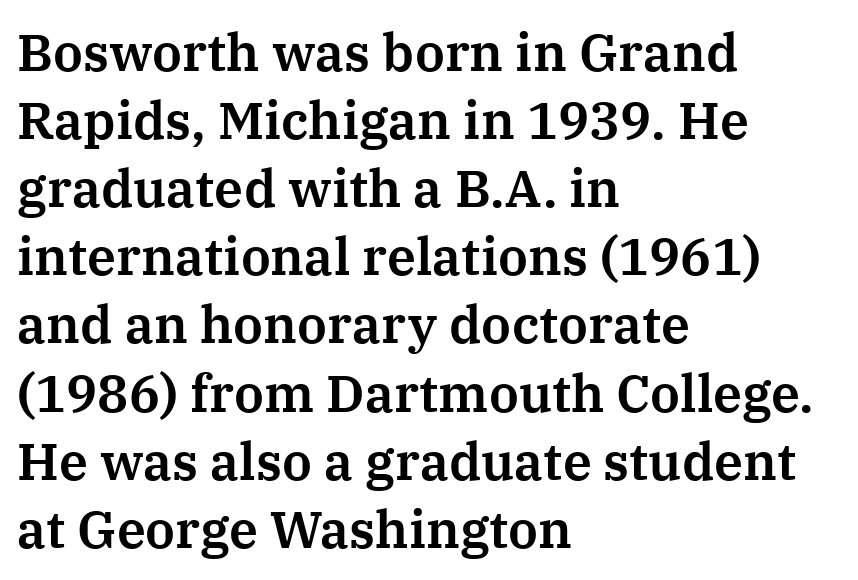
Horizontally, the lines are justified to the leading edge only. Underlining? Definitely not there. The tracking reads as untouched default to a designer's eye. Type style note: has serifs. Leading: standard. Do the characters align in a grid? No, the font is proportional.
